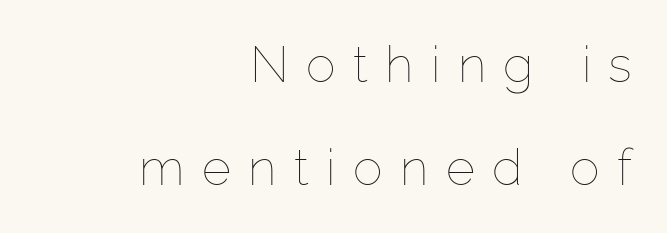
The space between consecutive lines is lavish. Stems and bowls with no extra thickness — not bold. Do the letters lean? They stand straight. The string is rendered with underlining switched off.
